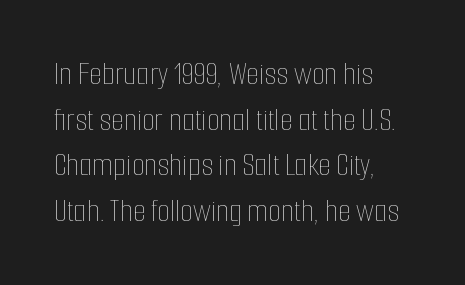
The image shows 33 px thin, condensed type, upright; set left-aligned, normal line spacing (1.38x), normal letter spacing, not underlined; low stroke contrast and a medium x-height.
